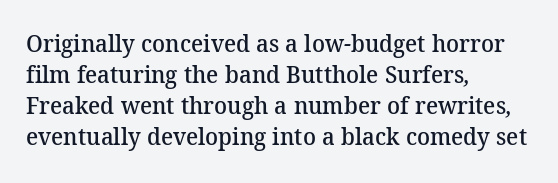
{"bold": "semi", "underline": "no", "align": "left", "line_spacing": "normal", "line_spacing_ratio": 1.29, "letter_spacing": "normal", "letter_spacing_em": 0.0, "glyph_px": 24}
